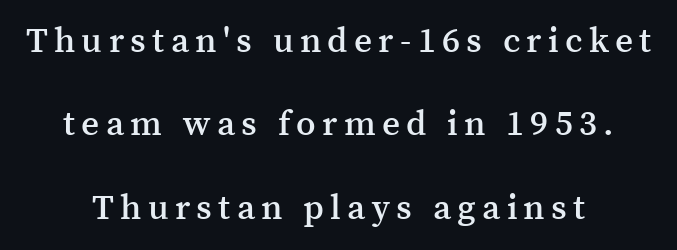
The image shows 35 px semibold serif type, upright; set centered, loose line spacing (2.38x), not underlined; medium stroke contrast and a medium x-height.
